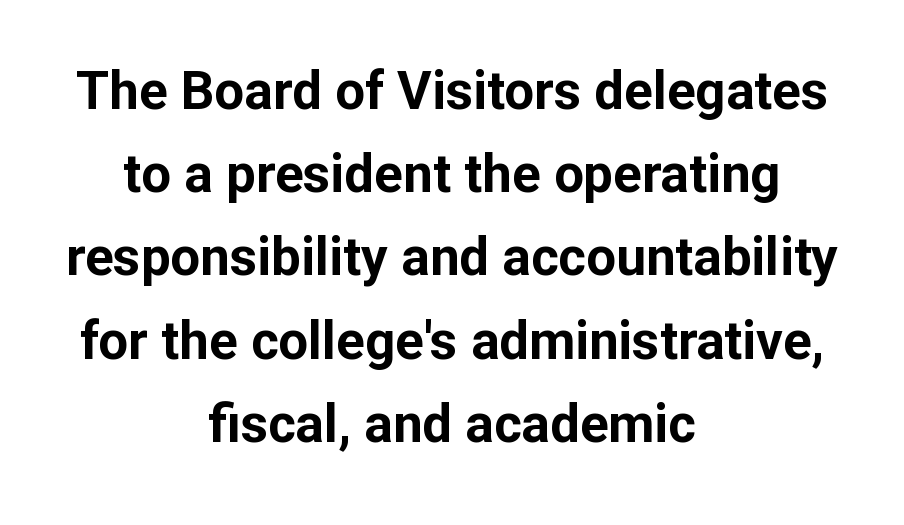
The image shows 53 px bold sans-serif type, upright; set centered, normal line spacing (1.57x), normal letter spacing, not underlined; low stroke contrast and a medium x-height.
